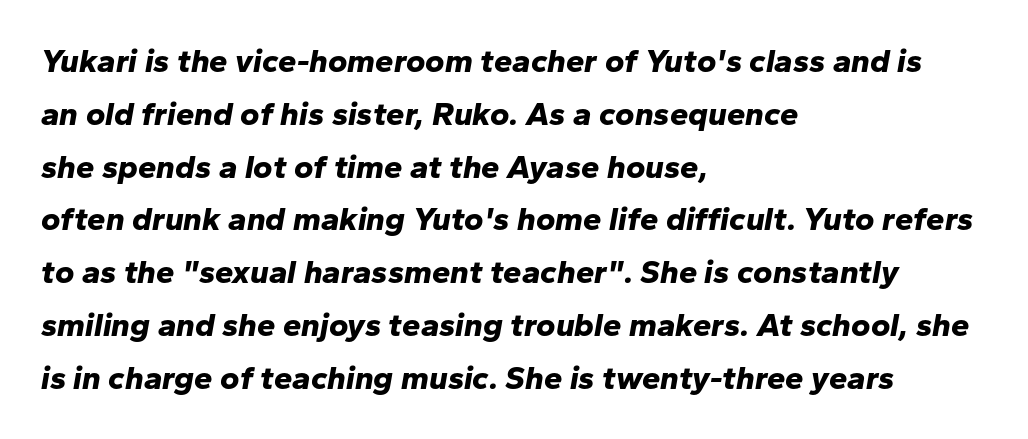
The image shows 33 px bold type, italic (leaning right); set left-aligned, normal line spacing (1.6x), normal letter spacing, not underlined; low stroke contrast and a medium x-height.
